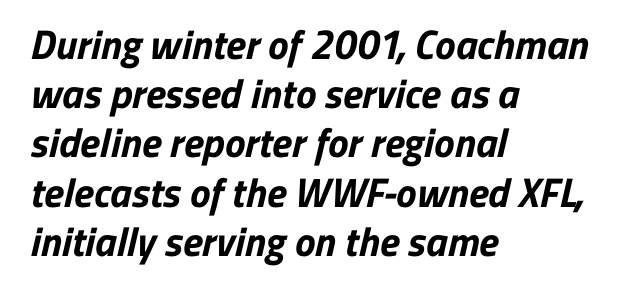
The lines in this sample share a left origin and differ only in where they stop. Letterform terminals end flat and unadorned throughout the passage. Words float on clear page, feet unadorned. This sample has the flowing, uneven cadence of proportional lettering. Students, this is bold: see how much ink each stroke carries.
